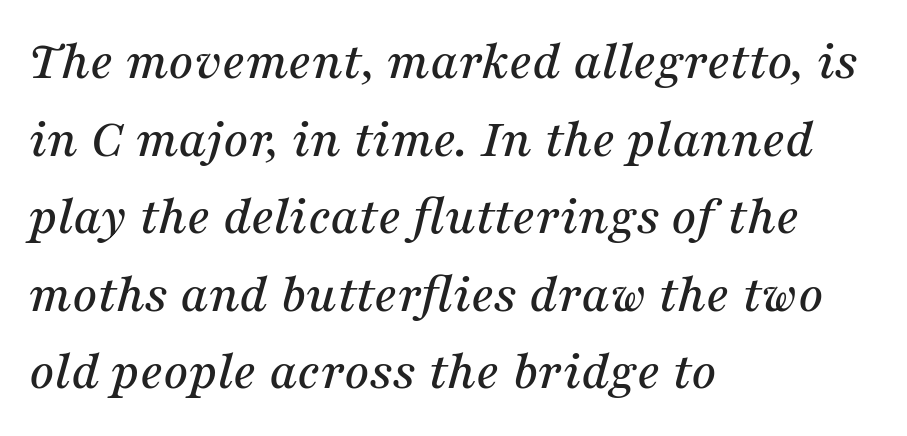
The image shows 55 px serif type, italic (leaning right); set left-aligned, normal line spacing (1.41x), normal letter spacing, not underlined; medium stroke contrast and a medium x-height.
